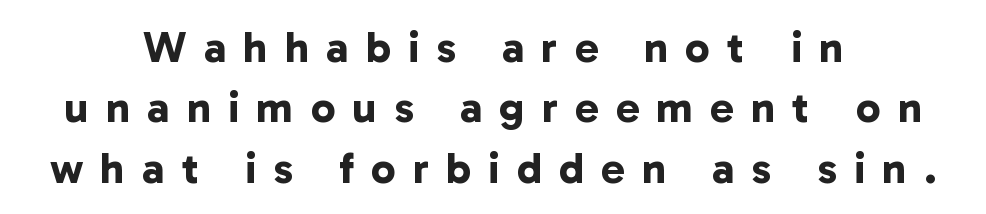
{"serif": "no", "bold": "yes", "weight": "bold", "width": "normal", "stroke_contrast": "low", "x_height": "medium", "monospaced": "no", "underline": "no", "align": "center", "line_spacing": "normal", "line_spacing_ratio": 1.37, "letter_spacing": "wide", "letter_spacing_em": 0.39, "glyph_px": 44}
